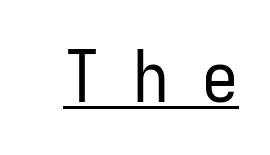
{"serif": "no", "italic": "no", "bold": "no", "weight": "regular", "width": "condensed", "stroke_contrast": "low", "x_height": "medium", "monospaced": "yes", "underline": "yes", "letter_spacing": "wide", "letter_spacing_em": 0.46, "glyph_px": 72}
